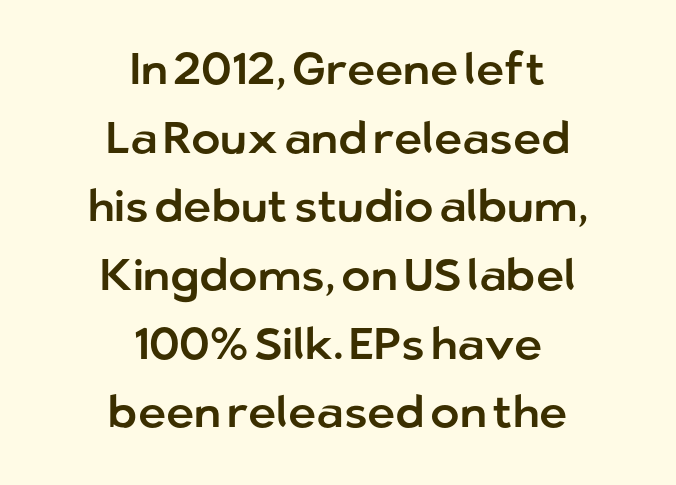
{"serif": "no", "italic": "no", "width": "normal", "stroke_contrast": "low", "x_height": "medium", "monospaced": "no", "underline": "no", "align": "center", "line_spacing": "normal", "line_spacing_ratio": 1.56, "letter_spacing": "normal", "letter_spacing_em": 0.0, "glyph_px": 44}
